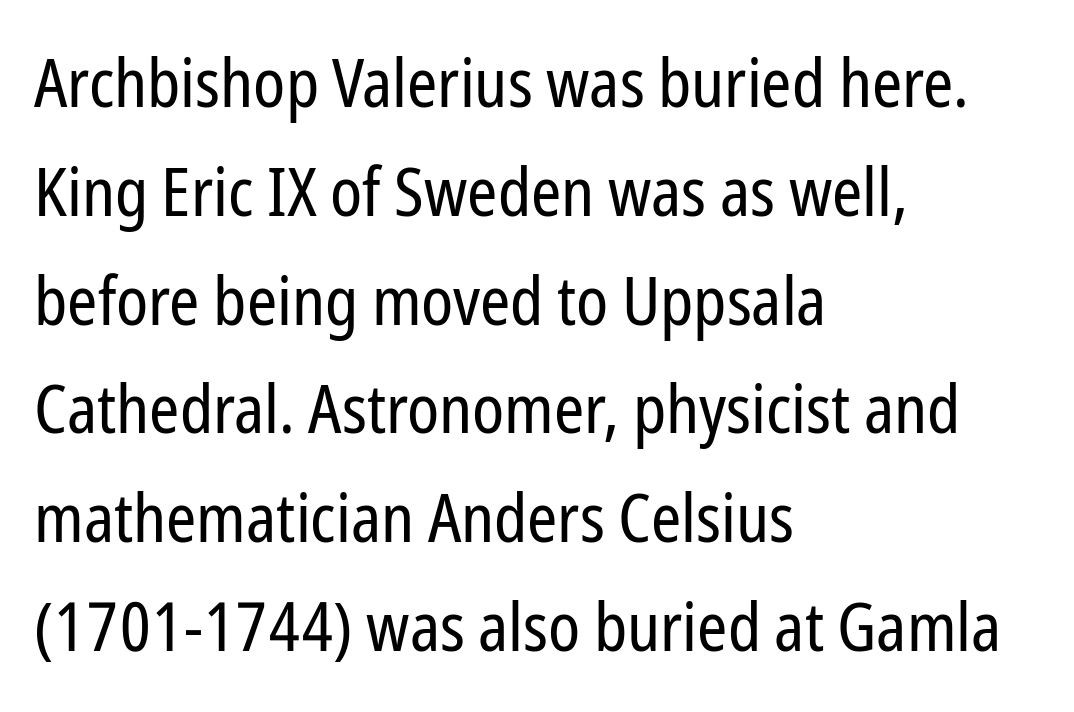
{"serif": "no", "italic": "no", "bold": "no", "weight": "regular", "width": "condensed", "stroke_contrast": "low", "x_height": "medium", "monospaced": "no", "underline": "no", "align": "left", "line_spacing": "normal", "line_spacing_ratio": 1.6, "letter_spacing": "normal", "letter_spacing_em": 0.0, "glyph_px": 68}
